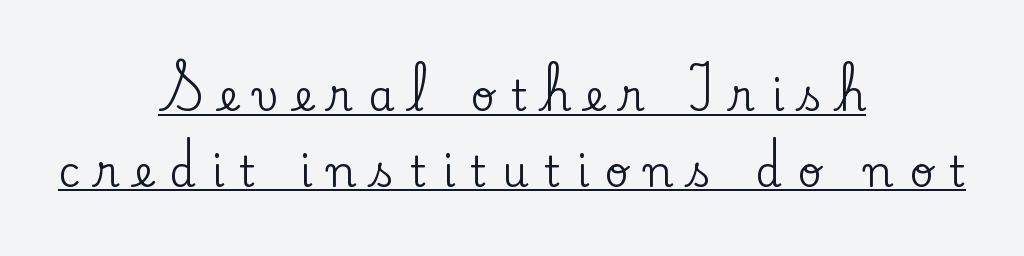
Q: Is the text italic (slanted)? A: No, it is upright.
Q: Is the typeface a serif or a sans-serif typeface? A: Serif.
Q: Is the text underlined? A: Yes.
Q: How is the paragraph aligned? A: Centered.
Q: Is the spacing between letters normal or unusually wide? A: Unusually wide.
Q: Width (condensed, normal, or wide)? A: Normal.
Q: Stroke contrast? A: Low.
Q: x-height? A: Small.
Q: Monospaced? A: No.
